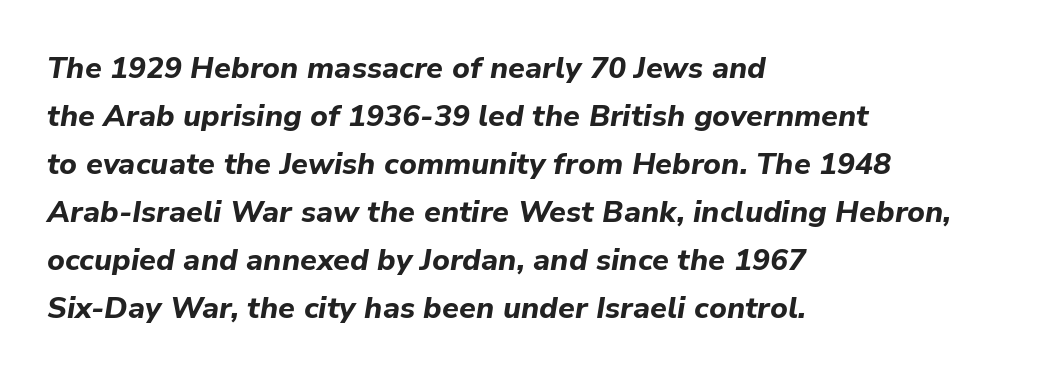
The image shows 30 px bold type, italic (leaning right); set left-aligned, normal line spacing (1.6x), normal letter spacing, not underlined; low stroke contrast and a medium x-height.
